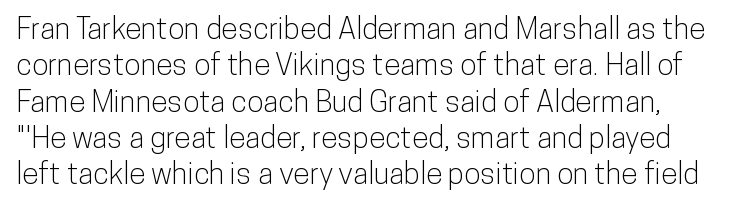
Spacing between characters is what you'd get straight out of the box. Just letters on the line, the space beneath them empty. Spacing verdict: proportional, widths tailored to each character. When letters stand straight like this, we call the style roman or upright.
